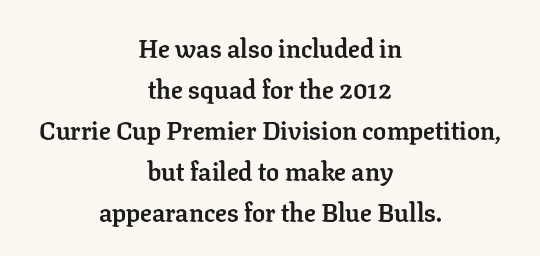
The image shows 26 px bold type, upright; set centered, normal line spacing (1.58x), normal letter spacing, not underlined.
